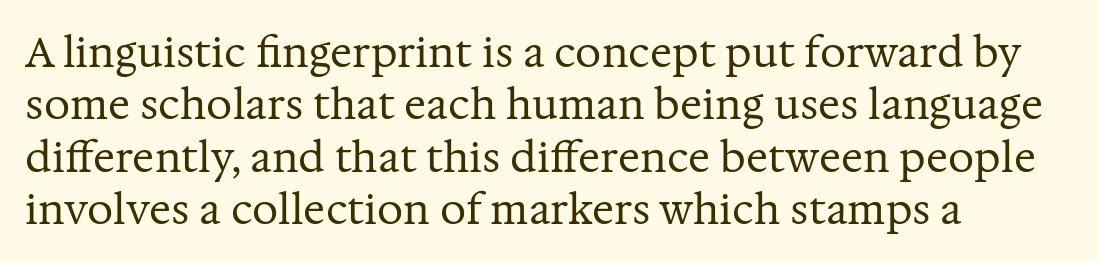
The typeface has the unassuming heft of standard copy or less. This rendering leaves character spacing at its baseline value. You can tell it's not italic because the verticals are truly vertical. Spacing verdict: proportional, widths tailored to each character.
